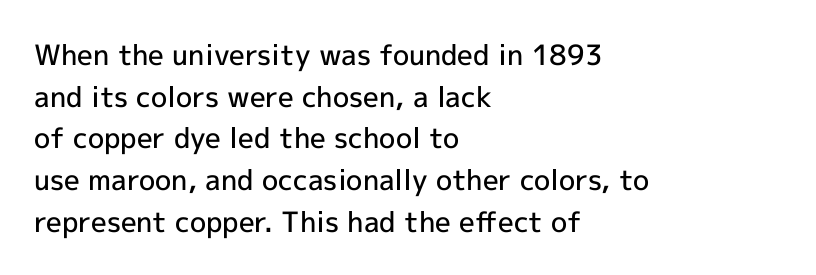
Letters rest on an invisible, unmarked baseline. Compared with an ordinary text face, these strokes are moderately heavier — a semibold. The compositor pushed each line to the left boundary. Do the letters lean? They stand straight. These lines are composed in type without serifs.
